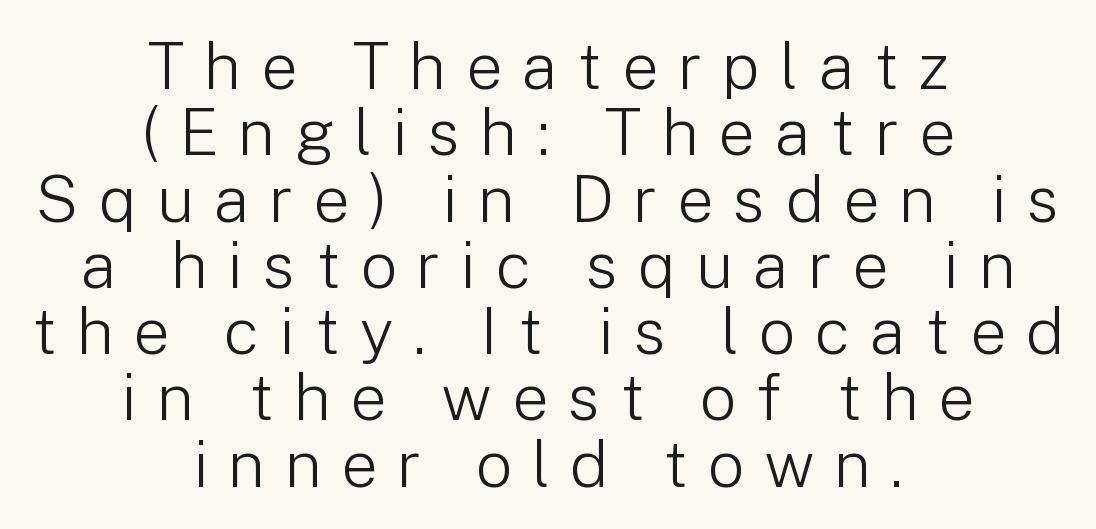
The image shows 65 px light sans-serif type, upright; set centered, tight line spacing (1.02x), unusually wide letter spacing (+0.3 em), not underlined; low stroke contrast and a medium x-height.
